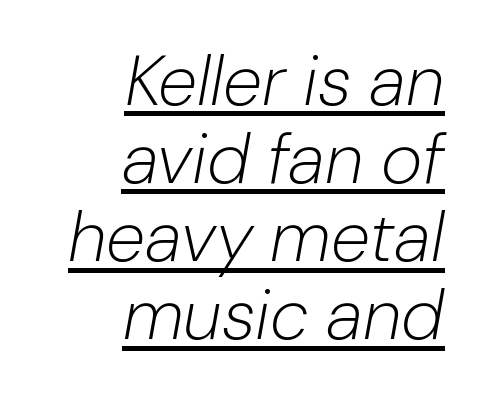
{"italic": "yes", "lean": "right", "slant_degrees": 10, "bold": "no", "weight": "light", "width": "normal", "stroke_contrast": "low", "x_height": "medium", "monospaced": "no", "underline": "yes", "align": "right", "line_spacing": "tight", "line_spacing_ratio": 1.1, "letter_spacing": "normal", "letter_spacing_em": 0.0, "glyph_px": 71}
